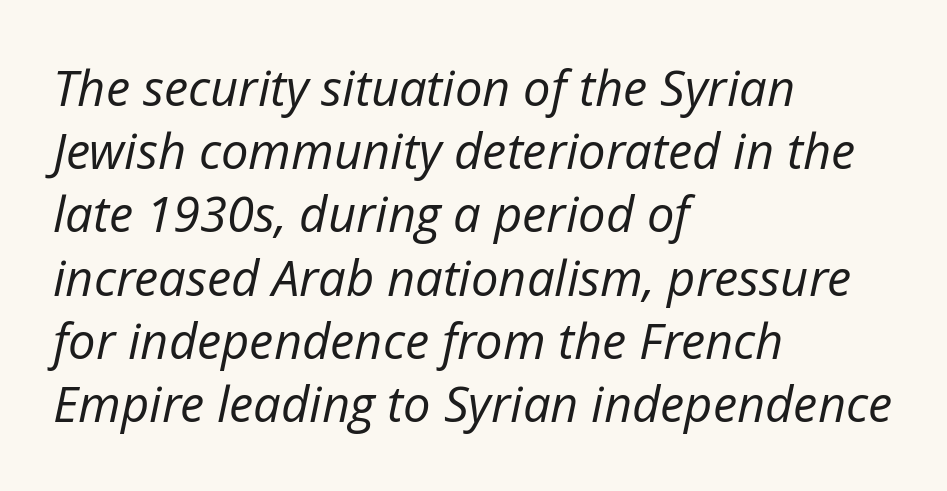
{"italic": "yes", "lean": "right", "slant_degrees": 12, "bold": "no", "weight": "regular", "width": "normal", "stroke_contrast": "low", "x_height": "medium", "monospaced": "no", "underline": "no", "align": "left", "line_spacing": "normal", "line_spacing_ratio": 1.29, "letter_spacing": "normal", "letter_spacing_em": 0.0, "glyph_px": 49}
